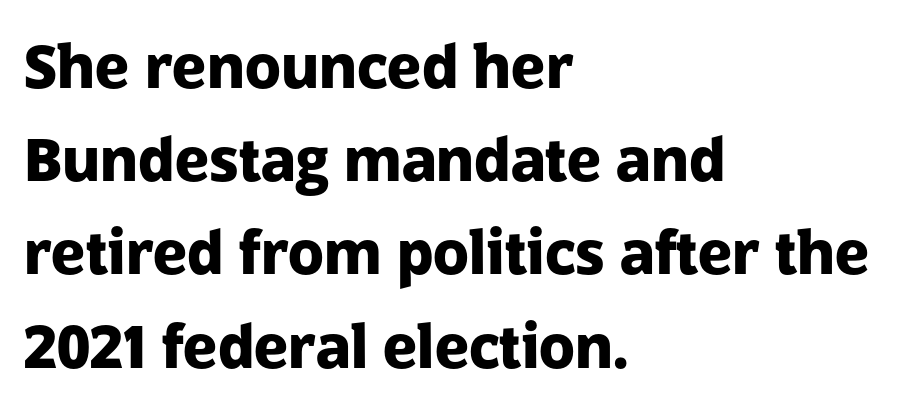
The image shows 59 px heavy sans-serif type, upright; set left-aligned, normal line spacing (1.58x), normal letter spacing, not underlined; low stroke contrast and a medium x-height.
